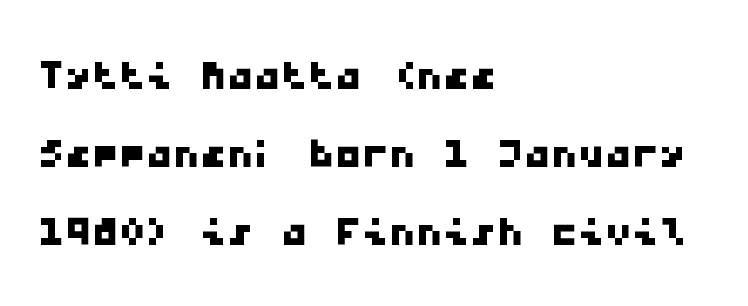
The image shows 54 px wide sans-serif type, monospaced; set left-aligned, normal line spacing (1.44x), normal letter spacing, not underlined; low stroke contrast and a medium x-height.
